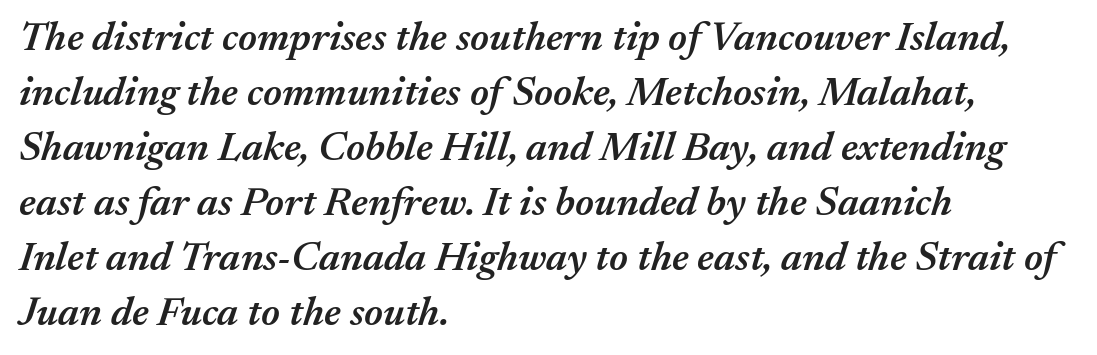
Q: Is the text bold? A: Semi-bold.
Q: Is the text italic (slanted)? A: Yes, it leans right by about 17 degrees.
Q: Is the text underlined? A: No.
Q: How is the paragraph aligned? A: Left-aligned.
Q: Is the spacing between letters normal or unusually wide? A: Normal.
Q: Is the spacing between lines tight, normal or loose? A: Normal.
Q: Width (condensed, normal, or wide)? A: Normal.
Q: Stroke contrast? A: Medium.
Q: x-height? A: Medium.
Q: Monospaced? A: No.
